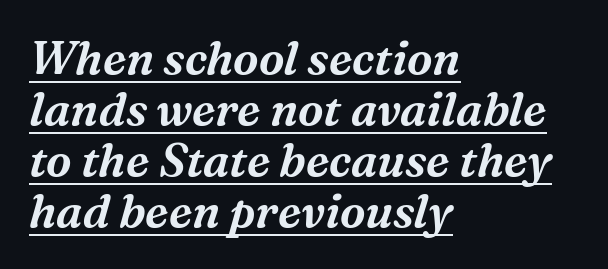
Q: Is the text italic (slanted)? A: Yes, it leans right by about 16 degrees.
Q: Is the typeface a serif or a sans-serif typeface? A: Serif.
Q: Is the text underlined? A: Yes.
Q: How is the paragraph aligned? A: Left-aligned.
Q: Is the spacing between letters normal or unusually wide? A: Normal.
Q: Is the spacing between lines tight, normal or loose? A: Tight.
Q: Width (condensed, normal, or wide)? A: Normal.
Q: Stroke contrast? A: Medium.
Q: x-height? A: Medium.
Q: Monospaced? A: No.
